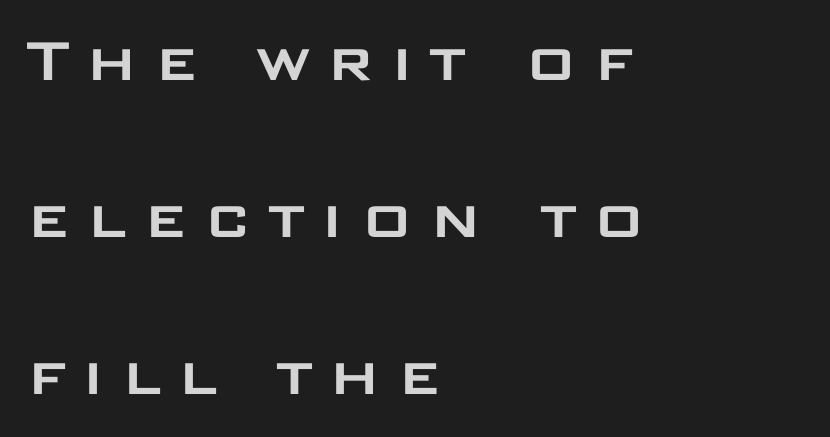
The image shows 70 px wide sans-serif type, upright; set left-aligned, loose line spacing (2.24x), unusually wide letter spacing (+0.22 em), not underlined; low stroke contrast and a large x-height.
